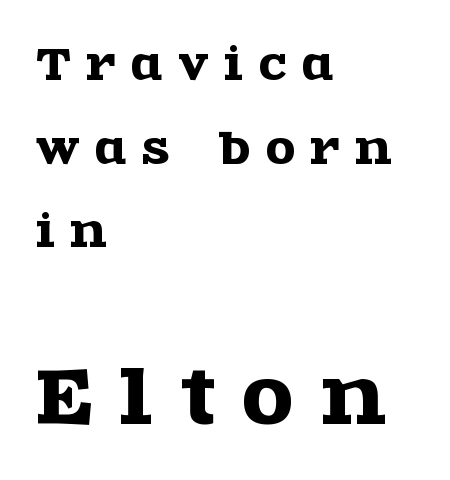
Q: Is the text italic (slanted)? A: No, it is upright.
Q: Is the typeface a serif or a sans-serif typeface? A: Serif.
Q: Is the text underlined? A: No.
Q: How is the paragraph aligned? A: Left-aligned.
Q: Is the spacing between letters normal or unusually wide? A: Unusually wide.
Q: Is the spacing between lines tight, normal or loose? A: Loose.
Q: Which block of text is set in a larger size, the first (top) or the second (bottom)? A: The second (bottom) one.
Q: Width (condensed, normal, or wide)? A: Wide.
Q: x-height? A: Large.
Q: Monospaced? A: No.
